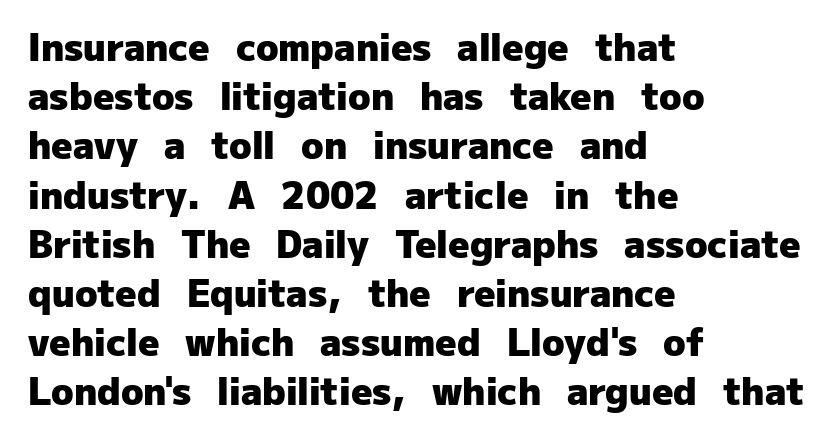
The image shows 37 px heavy sans-serif type, upright; set left-aligned, normal line spacing (1.33x), normal letter spacing, not underlined; low stroke contrast and a medium x-height.
